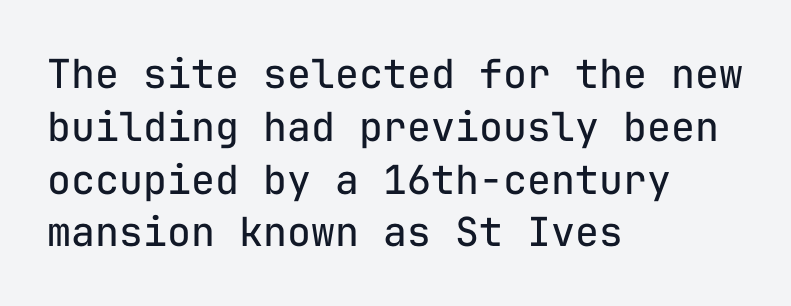
The image shows 40 px regular-weight sans-serif type, upright, monospaced; set left-aligned, normal line spacing (1.32x), normal letter spacing, not underlined; low stroke contrast and a medium x-height.
